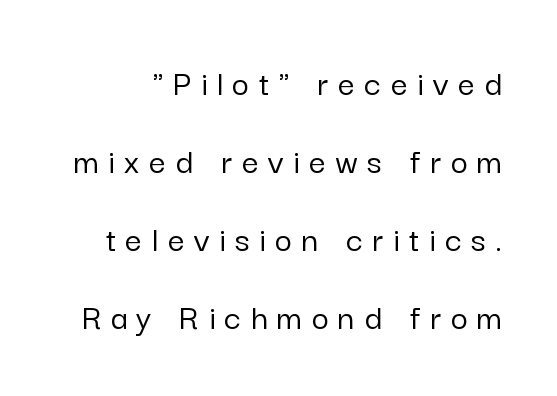
Q: Is the text italic (slanted)? A: No, it is upright.
Q: Is the typeface a serif or a sans-serif typeface? A: Sans-serif.
Q: Is the text underlined? A: No.
Q: Is the spacing between letters normal or unusually wide? A: Unusually wide.
Q: Is the spacing between lines tight, normal or loose? A: Loose.
Q: Width (condensed, normal, or wide)? A: Normal.
Q: Stroke contrast? A: Low.
Q: x-height? A: Medium.
Q: Monospaced? A: No.
